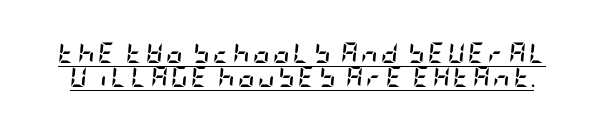
The image shows 21 px bold type, italic (leaning right); set line spacing 1.16x, underlined.
